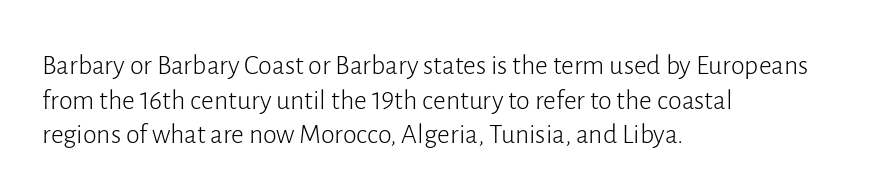
The image shows 28 px light sans-serif type, upright; set left-aligned, line spacing 1.24x, normal letter spacing, not underlined; low stroke contrast and a medium x-height.
